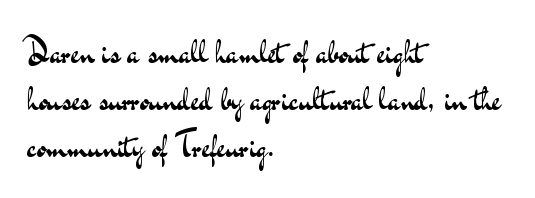
Q: Is the text bold? A: No.
Q: Is the text italic (slanted)? A: Yes.
Q: Is the typeface a serif or a sans-serif typeface? A: Sans-serif.
Q: Is the text underlined? A: No.
Q: How is the paragraph aligned? A: Left-aligned.
Q: Is the spacing between letters normal or unusually wide? A: Normal.
Q: Is the spacing between lines tight, normal or loose? A: Normal.
Q: Width (condensed, normal, or wide)? A: Wide.
Q: Stroke contrast? A: Medium.
Q: x-height? A: Small.
Q: Monospaced? A: No.
